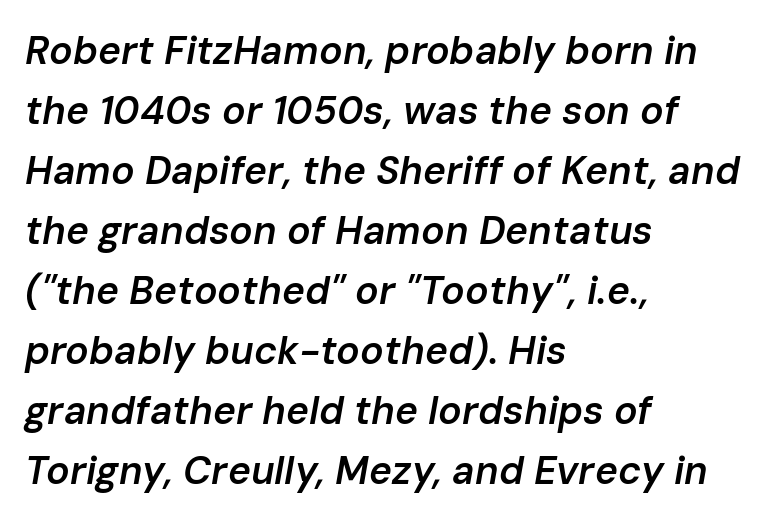
The image shows 39 px semibold type, italic (leaning right); set left-aligned, normal line spacing (1.54x), normal letter spacing, not underlined; low stroke contrast and a medium x-height.
